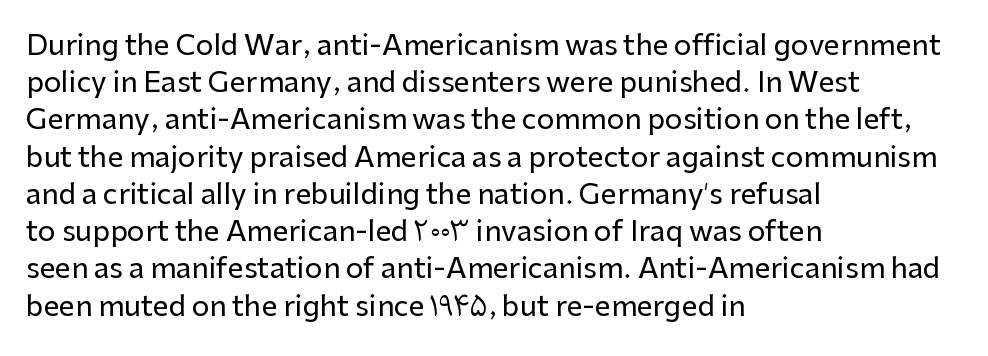
The image shows 28 px sans-serif type, upright; set left-aligned, normal line spacing (1.33x), normal letter spacing, not underlined; low stroke contrast and a medium x-height.
